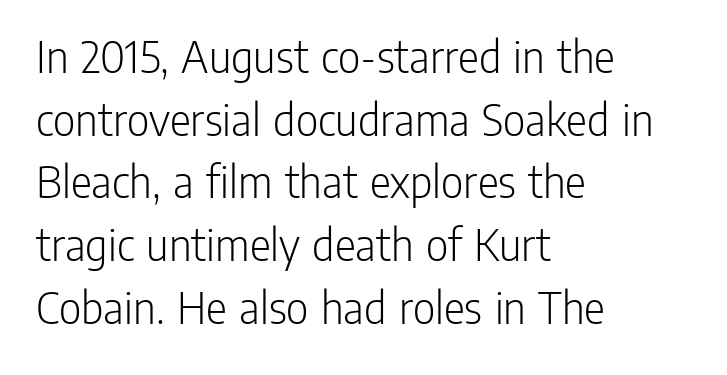
The image shows 49 px light, condensed sans-serif type, upright; set left-aligned, normal line spacing (1.28x), normal letter spacing, not underlined; low stroke contrast and a medium x-height.
